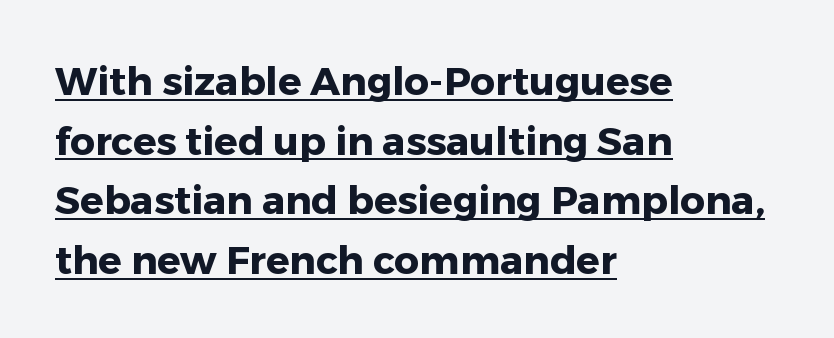
A normal amount of white space separates one row of letters from the next. In terms of letterspacing, this is plain default setting. The passage shown is underscored from start to finish. This sample uses a sans-serif face.
